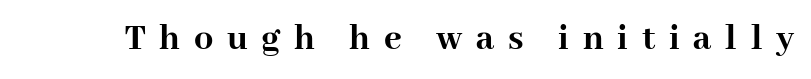
The image shows 38 px semibold serif type, upright; set unusually wide letter spacing (+0.36 em), not underlined; high stroke contrast and a medium x-height.
